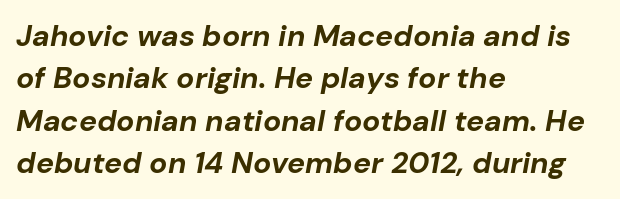
The image shows 30 px bold type, italic (leaning right); set left-aligned, normal line spacing (1.41x), normal letter spacing, not underlined; low stroke contrast and a medium x-height.
